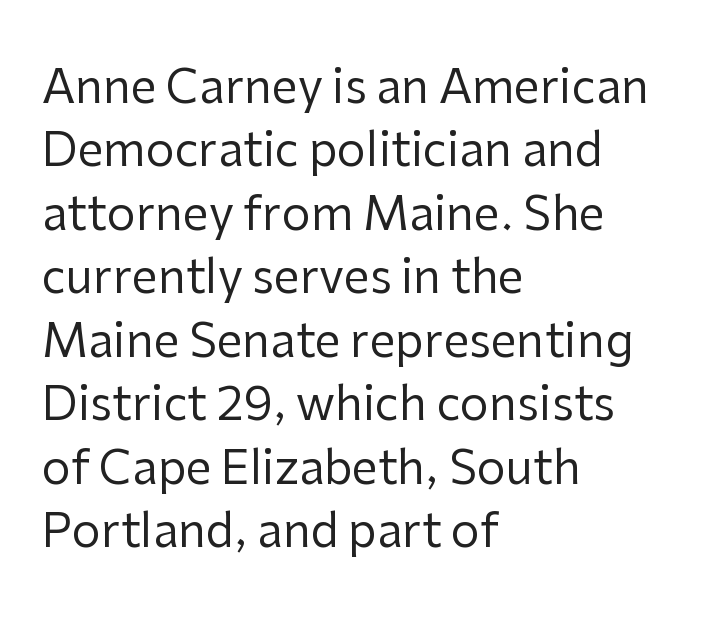
The image shows 46 px regular-weight sans-serif type, upright; set left-aligned, normal line spacing (1.38x), normal letter spacing, not underlined; low stroke contrast and a medium x-height.
